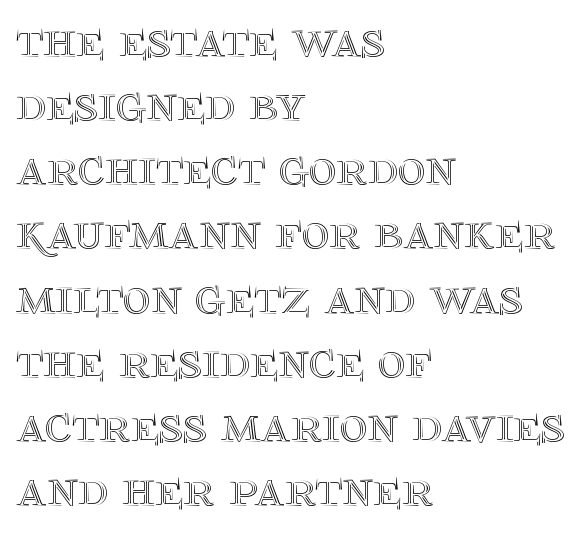
The font's upright variant was chosen for this text. Visually the block forms a straight wall on the left and a jagged coastline on the right. The specimen omits any rule beneath the text block's lines. The tracking reads as untouched default to a designer's eye. Looks like regular typesetting: each glyph gets only the width it needs.
